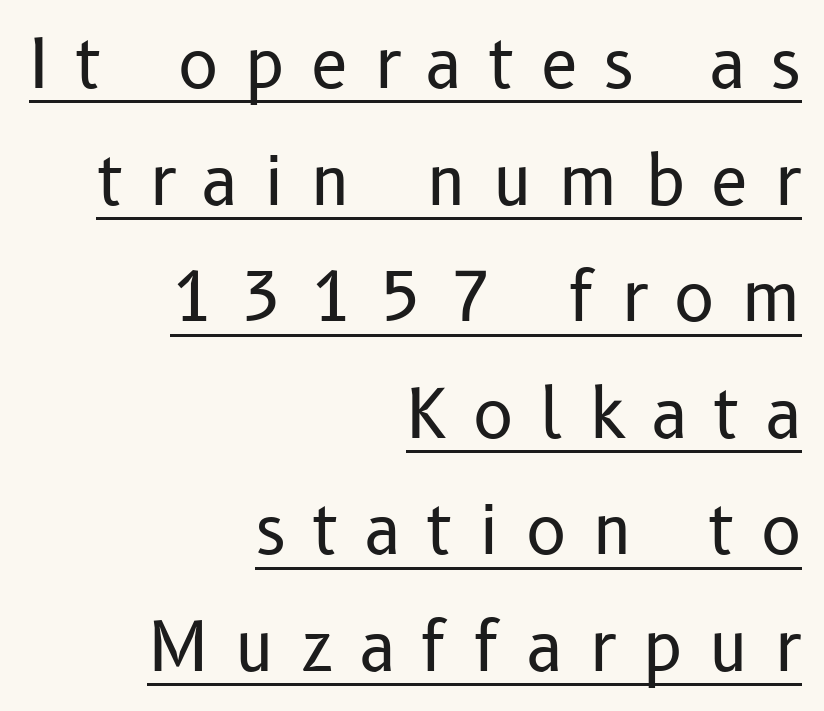
Designer's note — italics off, roman on. Letterform terminals end flat and unadorned throughout the passage. The tracking jumps out immediately: characters are airy and widely separated. Character widths vary here, with narrow letters taking less room than wide ones. Does a line run under the words? Yes, clearly. Does the copy run flush right? Yes — the right margin is perfectly even.
